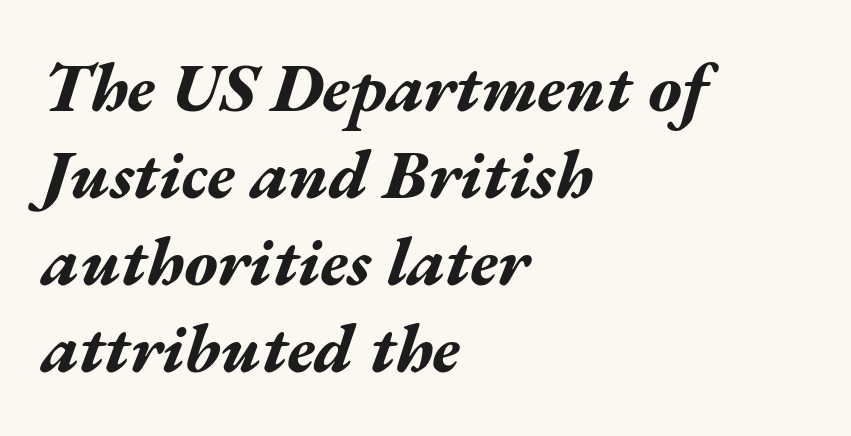
The image shows 68 px bold, wide type, italic (leaning right); set left-aligned, normal line spacing (1.28x), normal letter spacing, not underlined; medium stroke contrast and a medium x-height.
